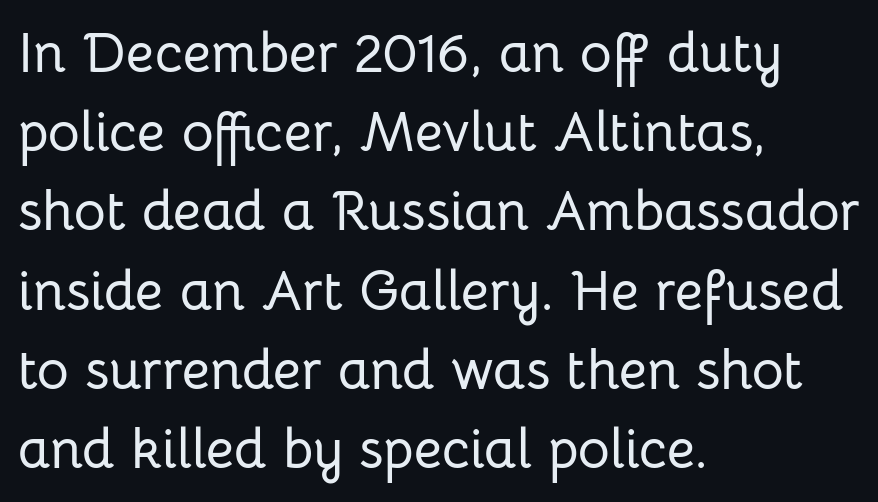
The image shows 55 px sans-serif type, upright; set left-aligned, normal line spacing (1.44x), normal letter spacing, not underlined; low stroke contrast and a medium x-height.
